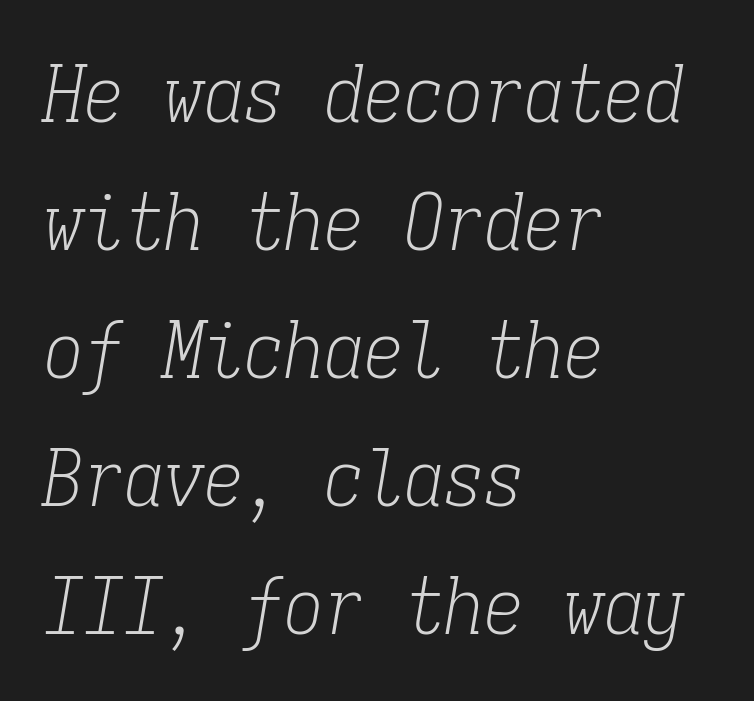
Q: Is the text bold? A: No.
Q: Is the text italic (slanted)? A: Yes, it leans right by about 9 degrees.
Q: Is the typeface a serif or a sans-serif typeface? A: Serif.
Q: Is the text underlined? A: No.
Q: How is the paragraph aligned? A: Left-aligned.
Q: Is the spacing between letters normal or unusually wide? A: Normal.
Q: Is the spacing between lines tight, normal or loose? A: Normal.
Q: Width (condensed, normal, or wide)? A: Condensed.
Q: Stroke contrast? A: Low.
Q: x-height? A: Medium.
Q: Monospaced? A: Yes.
